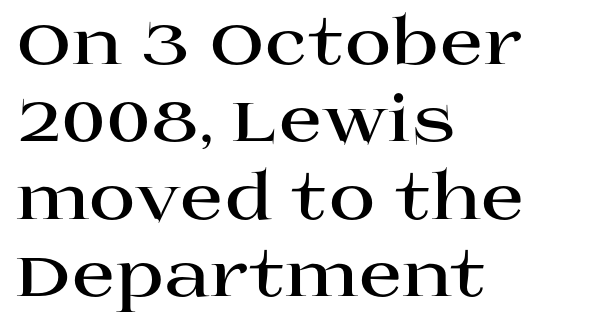
{"serif": "yes", "italic": "no", "bold": "yes", "weight": "bold", "width": "wide", "stroke_contrast": "high", "x_height": "large", "monospaced": "no", "underline": "no", "align": "left", "line_spacing_ratio": 1.21, "letter_spacing": "normal", "letter_spacing_em": 0.0, "glyph_px": 64}
